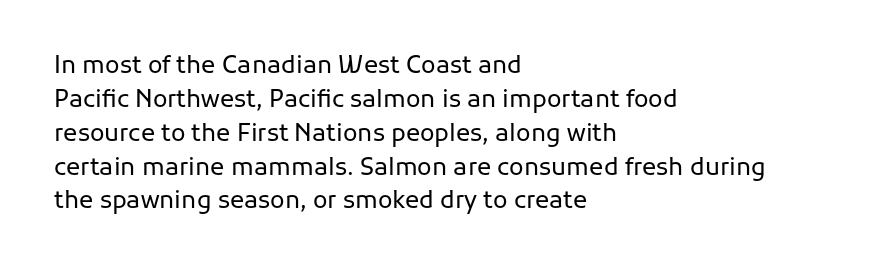
Q: Is the text bold? A: No.
Q: Is the text italic (slanted)? A: No, it is upright.
Q: Is the text underlined? A: No.
Q: How is the paragraph aligned? A: Left-aligned.
Q: Is the spacing between letters normal or unusually wide? A: Normal.
Q: Is the spacing between lines tight, normal or loose? A: Normal.
